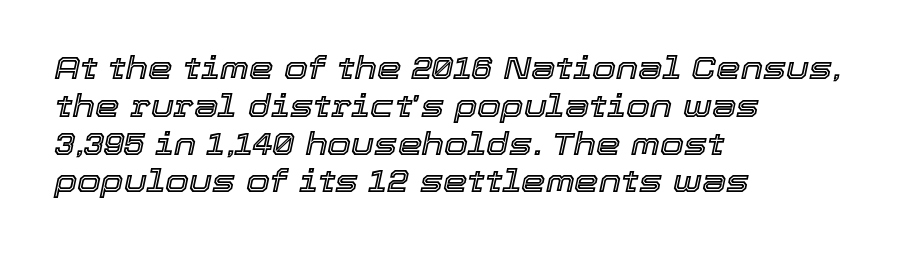
Q: Is the text italic (slanted)? A: Yes, it leans right by about 12 degrees.
Q: Is the text underlined? A: No.
Q: How is the paragraph aligned? A: Left-aligned.
Q: Is the spacing between letters normal or unusually wide? A: Normal.
Q: Width (condensed, normal, or wide)? A: Normal.
Q: x-height? A: Medium.
Q: Monospaced? A: No.
